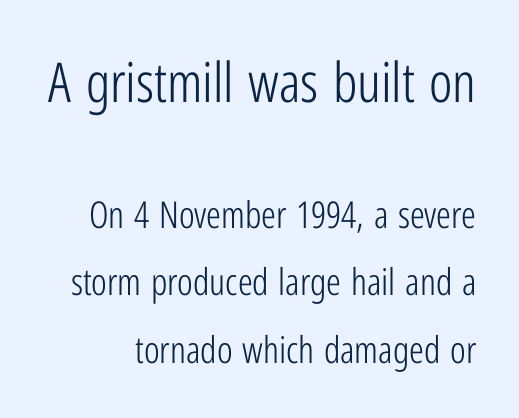
{"serif": "no", "italic": "no", "bold": "no", "weight": "light", "width": "condensed", "stroke_contrast": "low", "x_height": "medium", "monospaced": "no", "underline": "no", "line_spacing_ratio": 1.83, "letter_spacing": "normal", "letter_spacing_em": 0.0, "larger_block": "first", "size_ratio": 1.49, "glyph_px": 55}
